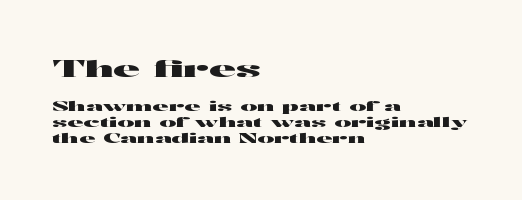
The area under the type is left untouched. Is there any slant? The stems are plumb. Default kerning and tracking; the words read as compact shapes. Is the lower block the larger one? No — the upper block carries the bigger type. These lines stack with their left ends in a neat column. This sample trades vertical openness for compactness between lines.
